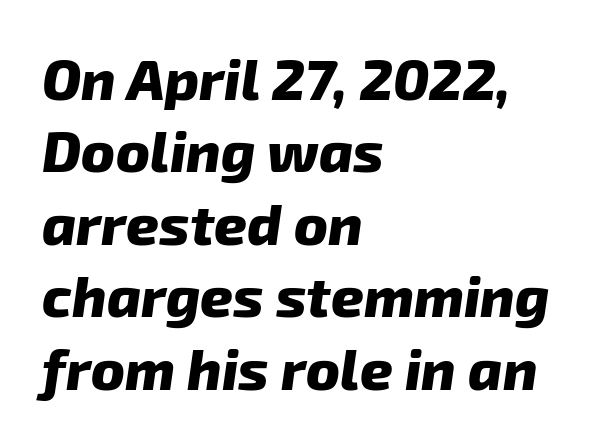
Q: Is the text bold? A: Yes.
Q: Is the typeface a serif or a sans-serif typeface? A: Sans-serif.
Q: Is the text underlined? A: No.
Q: How is the paragraph aligned? A: Left-aligned.
Q: Is the spacing between letters normal or unusually wide? A: Normal.
Q: Is the spacing between lines tight, normal or loose? A: Normal.
Q: Width (condensed, normal, or wide)? A: Normal.
Q: Stroke contrast? A: Low.
Q: x-height? A: Medium.
Q: Monospaced? A: No.
